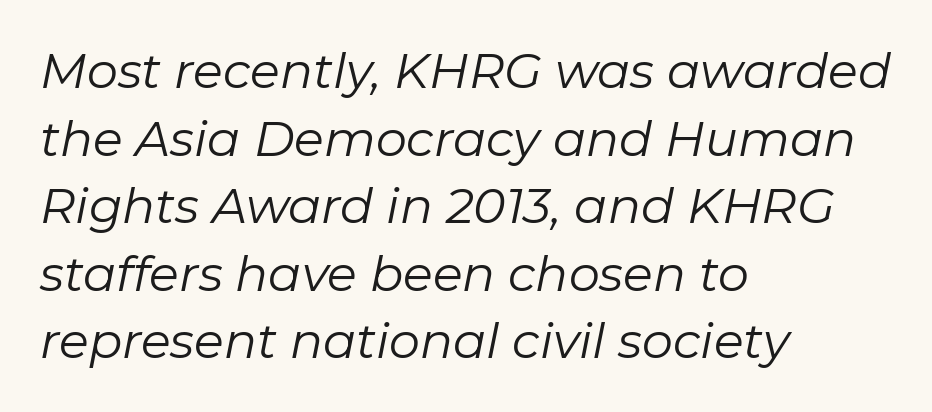
The image shows 49 px regular-weight type, italic (leaning right); set left-aligned, normal line spacing (1.38x), normal letter spacing, not underlined; low stroke contrast and a medium x-height.
